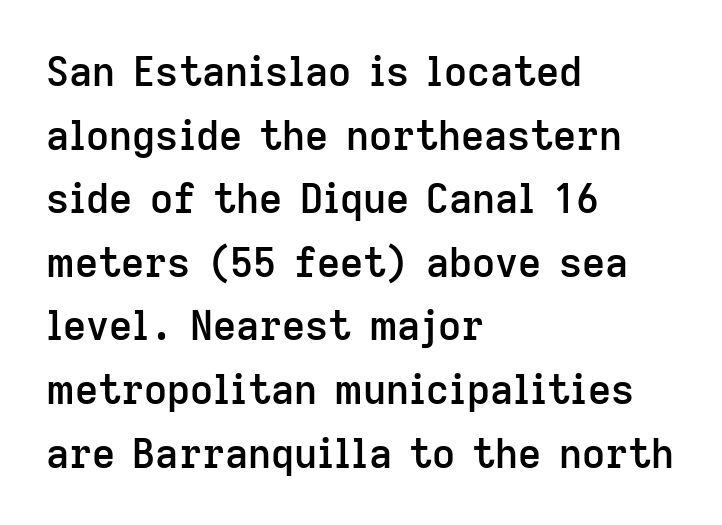
The image shows 40 px semibold sans-serif type, upright; set left-aligned, normal line spacing (1.59x), normal letter spacing, not underlined; low stroke contrast and a medium x-height.
